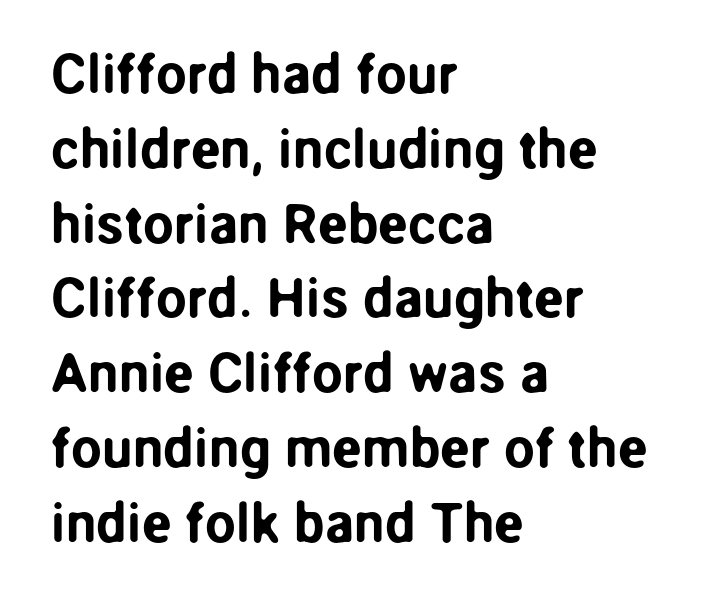
The image shows 55 px sans-serif type, upright; set left-aligned, normal line spacing (1.36x), normal letter spacing, not underlined; low stroke contrast and a medium x-height.
